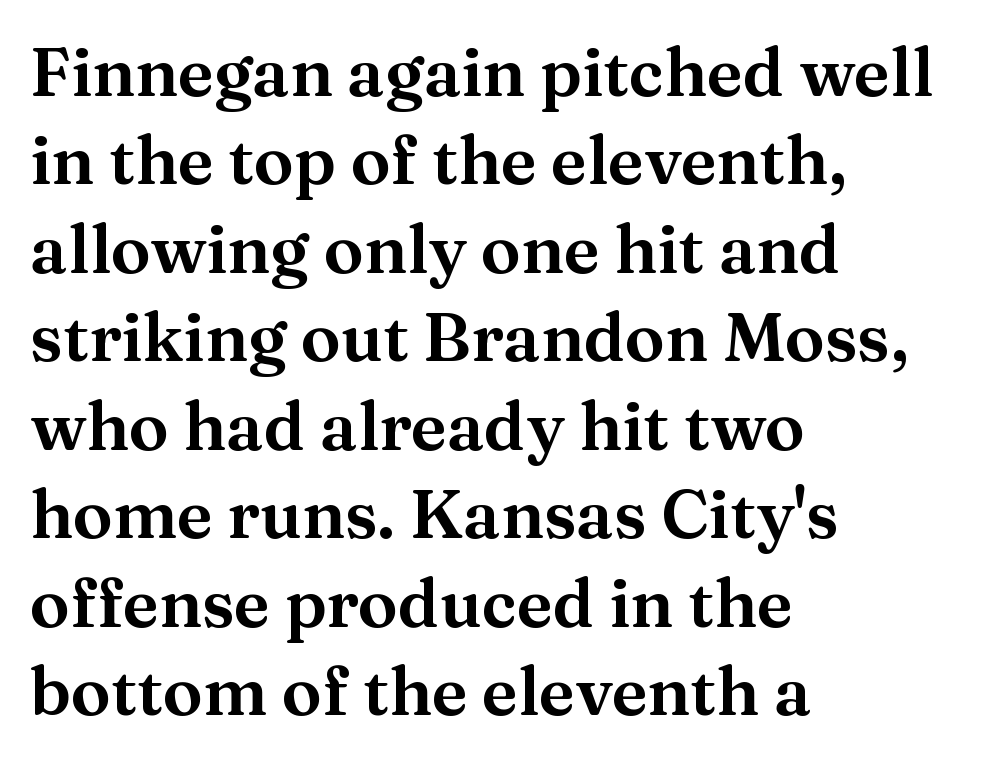
The paragraph has a hard left edge and a soft right edge. Italic: no, the glyphs are upright roman. The rows are spaced the way most documents space them. Caption: standard tracking, unaltered.
